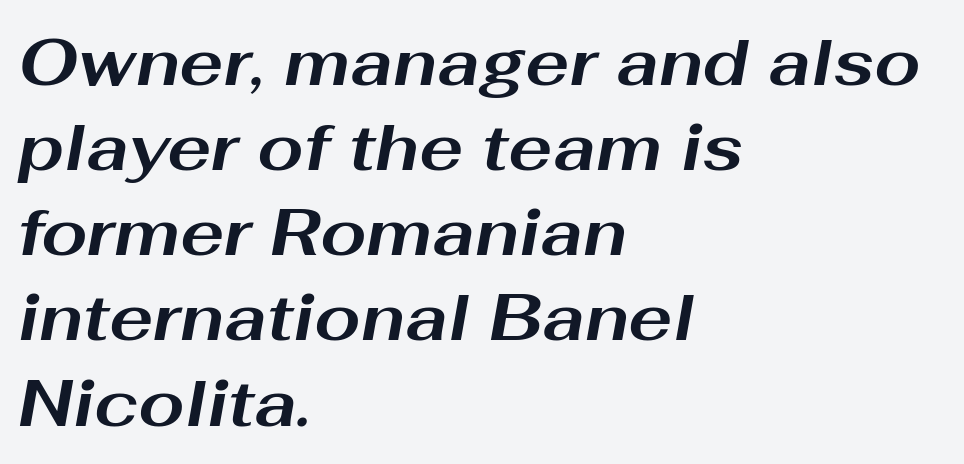
Q: Is the text bold? A: Yes.
Q: Is the text italic (slanted)? A: Yes, it leans right by about 10 degrees.
Q: Is the text underlined? A: No.
Q: How is the paragraph aligned? A: Left-aligned.
Q: Is the spacing between letters normal or unusually wide? A: Normal.
Q: Is the spacing between lines tight, normal or loose? A: Normal.
Q: Width (condensed, normal, or wide)? A: Wide.
Q: Stroke contrast? A: Medium.
Q: x-height? A: Medium.
Q: Monospaced? A: No.
